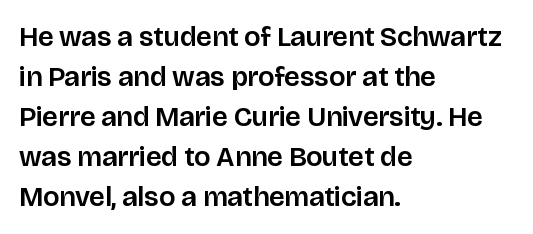
The image shows 28 px sans-serif type, upright; set left-aligned, normal line spacing (1.43x), normal letter spacing, not underlined; low stroke contrast and a large x-height.
